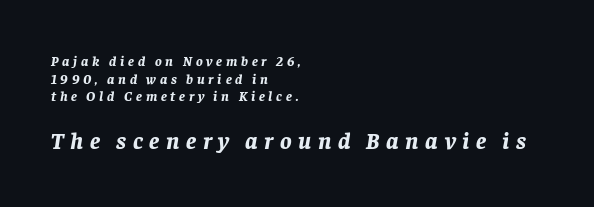
The image shows 24 px bold type, italic (leaning right); set left-aligned, normal line spacing (1.26x), unusually wide letter spacing (+0.27 em), not underlined; the second (bottom) block is 1.71x larger.
